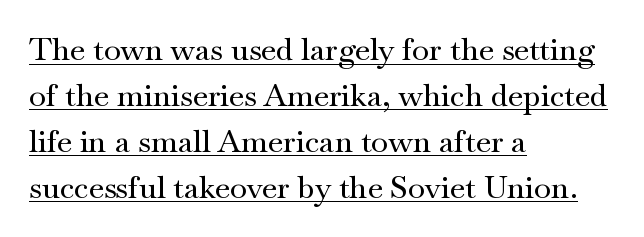
The image shows 31 px wide serif type, upright; set left-aligned, normal line spacing (1.48x), normal letter spacing, underlined; medium stroke contrast and a small x-height.
